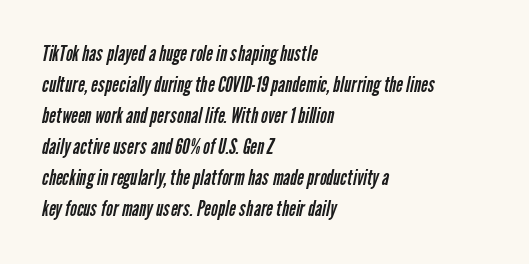
The image shows 21 px text type; set left-aligned, normal line spacing (1.48x), normal letter spacing, not underlined.
